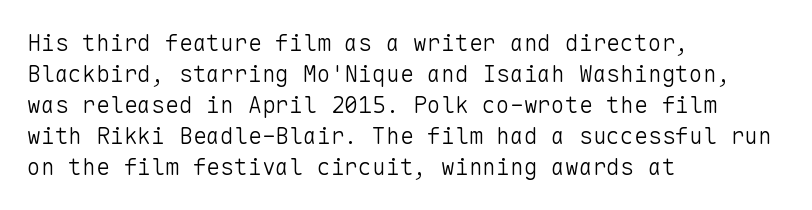
The image shows 23 px text type, upright; set left-aligned, normal line spacing (1.35x), normal letter spacing, not underlined.
